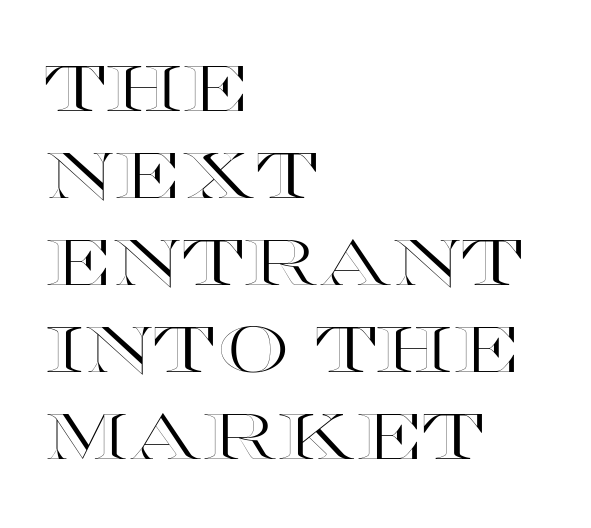
The image shows 64 px wide type, upright; set left-aligned, normal line spacing (1.36x), normal letter spacing, not underlined; a large x-height.
